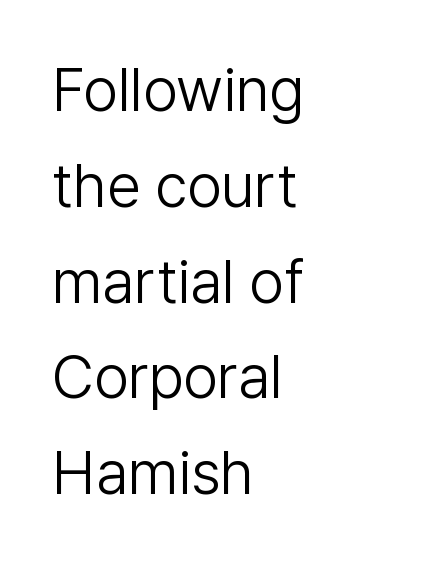
{"serif": "no", "italic": "no", "bold": "no", "weight": "light", "width": "normal", "stroke_contrast": "low", "x_height": "medium", "monospaced": "no", "underline": "no", "align": "left", "line_spacing": "normal", "line_spacing_ratio": 1.57, "letter_spacing": "normal", "letter_spacing_em": 0.0, "glyph_px": 61}
